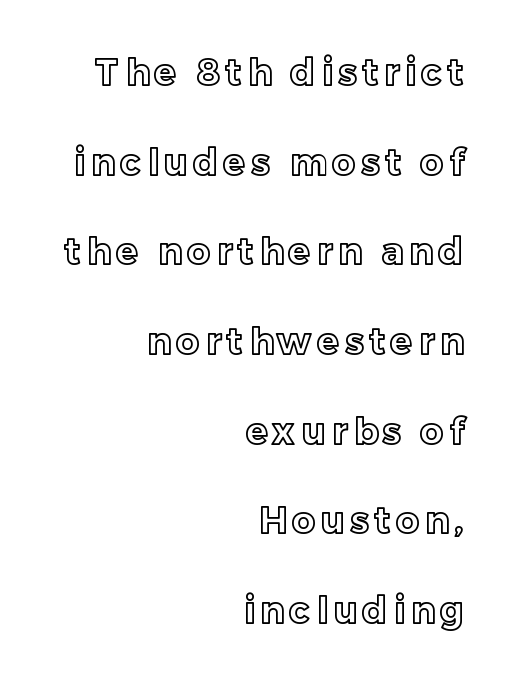
The image shows 36 px text type, upright; set right-aligned, loose line spacing (2.49x), not underlined; a medium x-height.
